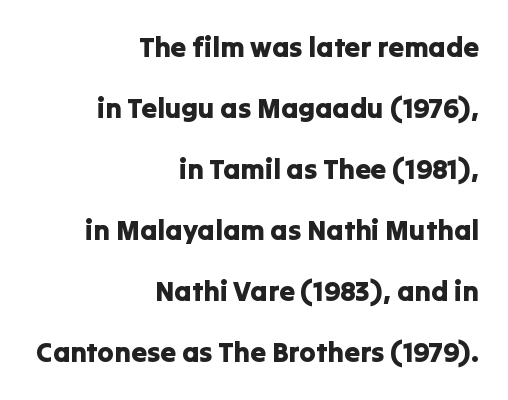
The gaps between neighbouring characters are ordinary and unremarkable. Character widths vary here, with narrow letters taking less room than wide ones. This sample uses a sans-serif face. When letters stand straight like this, we call the style roman or upright. These lines stack with their right ends in a neat column. One glance says open: line gaps are wider than usual.
